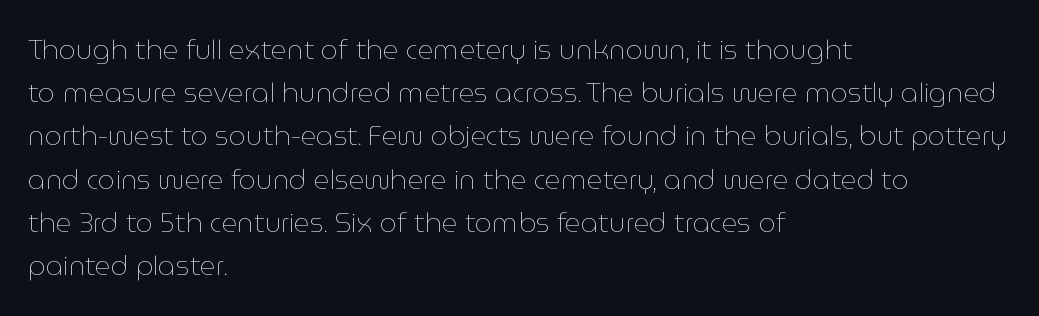
The image shows 27 px text type, upright; set left-aligned, normal line spacing (1.6x), normal letter spacing, not underlined.
